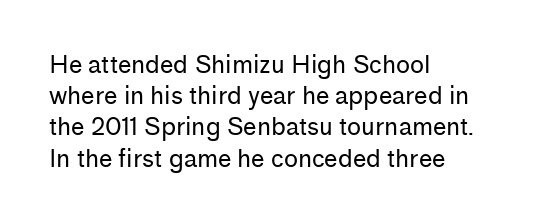
The image shows 24 px text type, upright; set left-aligned, normal line spacing (1.3x), normal letter spacing, not underlined.
